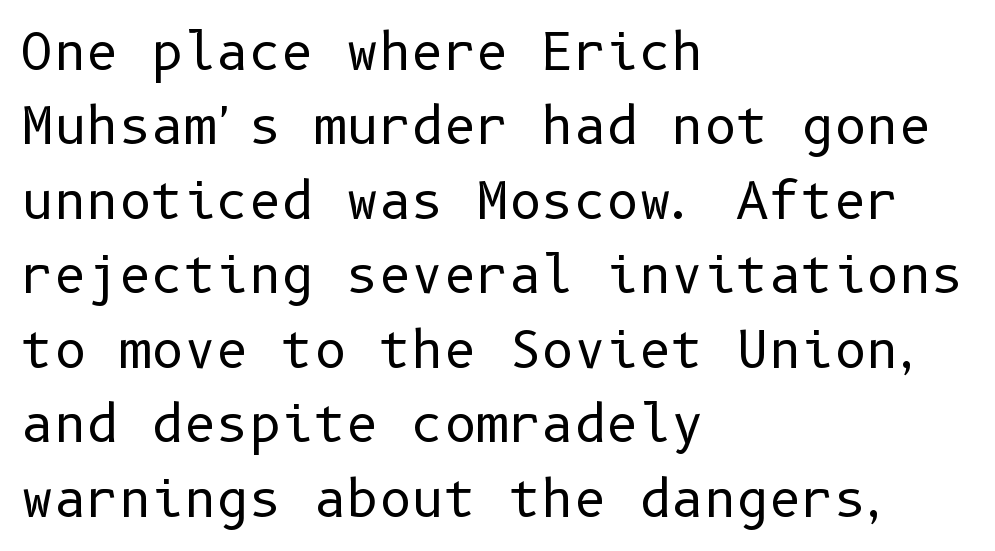
The letters stand upright; this is a roman face. Just letters on the line, the space beneath them empty. Line spacing here is normal. The horizontal fit of the characters is conventional and even.
